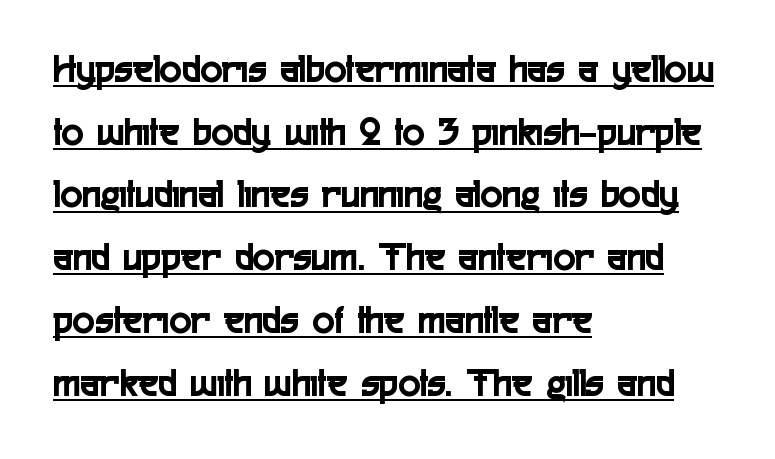
{"serif": "no", "italic": "no", "width": "condensed", "x_height": "medium", "monospaced": "no", "underline": "yes", "align": "left", "line_spacing": "normal", "line_spacing_ratio": 1.53, "letter_spacing": "normal", "letter_spacing_em": 0.0, "glyph_px": 41}
